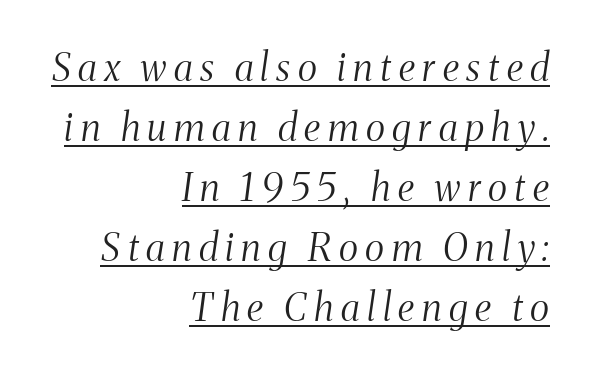
Q: Is the text bold? A: No.
Q: Is the text italic (slanted)? A: Yes, it leans right by about 8 degrees.
Q: Is the typeface a serif or a sans-serif typeface? A: Serif.
Q: Is the text underlined? A: Yes.
Q: How is the paragraph aligned? A: Right-aligned.
Q: Is the spacing between letters normal or unusually wide? A: Unusually wide.
Q: Is the spacing between lines tight, normal or loose? A: Normal.
Q: Width (condensed, normal, or wide)? A: Condensed.
Q: Stroke contrast? A: Medium.
Q: x-height? A: Medium.
Q: Monospaced? A: No.
